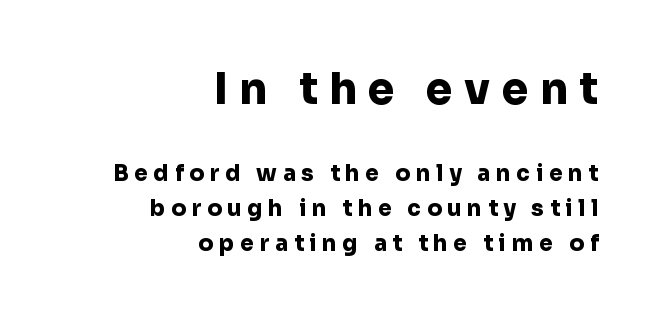
Honestly, the letter spacing is so wide it's the main thing you notice. This sample is right-justified, so line beginnings fall wherever the words allow. The typesetting leans heavy: a genuine bold. Character widths vary here, with narrow letters taking less room than wide ones. Italic: no, the glyphs are upright roman.
